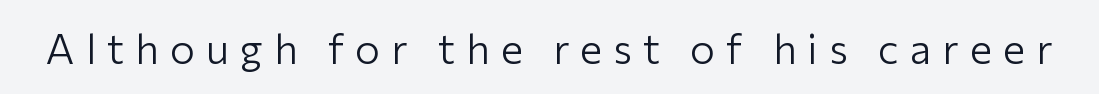
Glance below the letters and you will spot only blank space. Inter-character spacing is expanded well beyond the font's built-in metrics. Is there any slant? The stems are plumb. Spacing verdict: proportional, widths tailored to each character.
